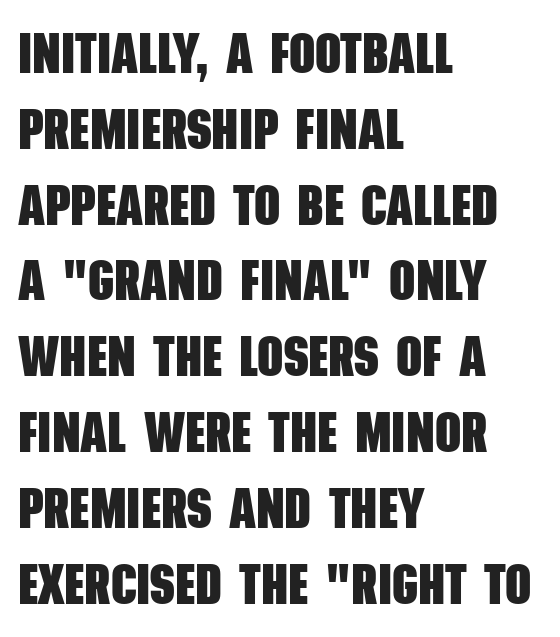
{"serif": "no", "bold": "yes", "weight": "heavy", "width": "condensed", "stroke_contrast": "low", "x_height": "large", "monospaced": "no", "underline": "no", "align": "left", "line_spacing": "normal", "line_spacing_ratio": 1.33, "letter_spacing": "normal", "letter_spacing_em": 0.0, "glyph_px": 57}
